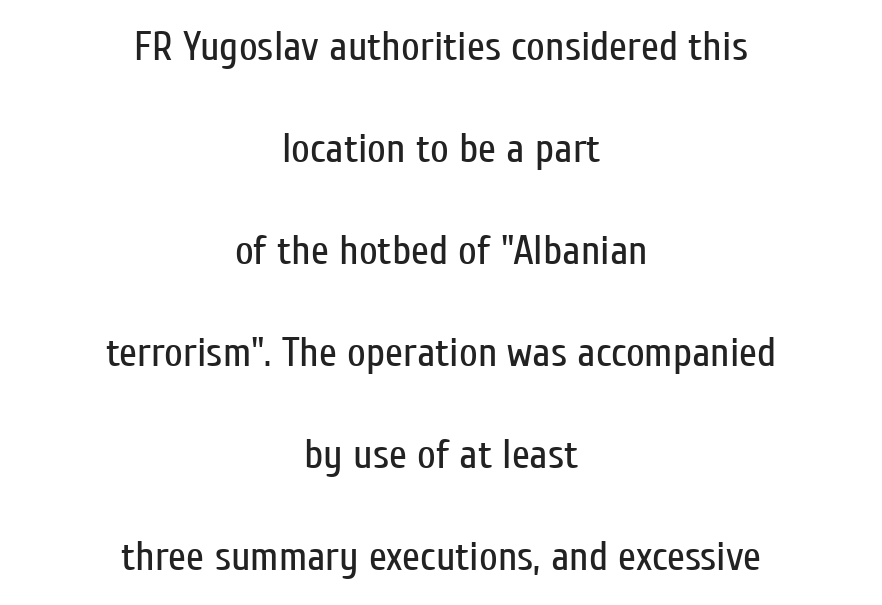
{"serif": "no", "italic": "no", "bold": "no", "weight": "regular", "width": "condensed", "stroke_contrast": "low", "x_height": "medium", "monospaced": "no", "underline": "no", "align": "center", "line_spacing": "loose", "line_spacing_ratio": 2.49, "letter_spacing": "normal", "letter_spacing_em": 0.0, "glyph_px": 41}
